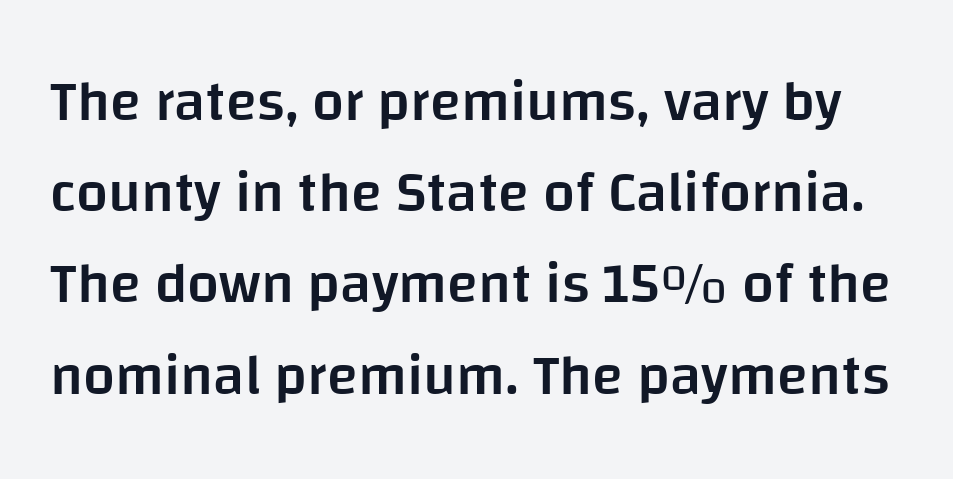
Q: Is the text bold? A: Semi-bold.
Q: Is the text italic (slanted)? A: No, it is upright.
Q: Is the typeface a serif or a sans-serif typeface? A: Sans-serif.
Q: Is the text underlined? A: No.
Q: Is the spacing between letters normal or unusually wide? A: Normal.
Q: Is the spacing between lines tight, normal or loose? A: Normal.
Q: Width (condensed, normal, or wide)? A: Normal.
Q: Stroke contrast? A: Low.
Q: x-height? A: Large.
Q: Monospaced? A: No.
